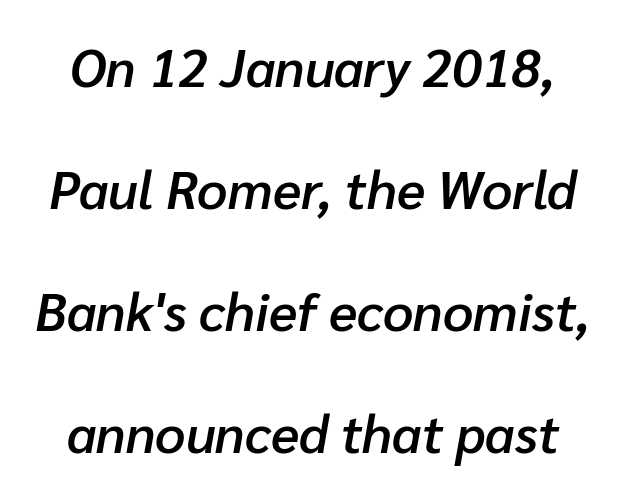
Firm but not heavy-handed strokes: this text is semibold. A typesetter would call this zero additional tracking. A bare baseline throughout the passage. You can tell it's italic because the verticals aren't actually vertical. Vertical spacing — loose.
